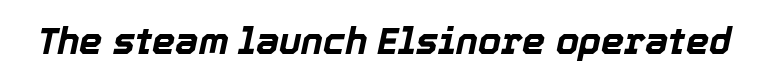
Q: Is the text bold? A: Yes.
Q: Is the text italic (slanted)? A: Yes, it leans right by about 12 degrees.
Q: Is the text underlined? A: No.
Q: Is the spacing between letters normal or unusually wide? A: Normal.
Q: Width (condensed, normal, or wide)? A: Normal.
Q: x-height? A: Medium.
Q: Monospaced? A: No.
